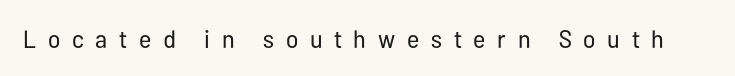
The gaps between neighbouring characters are conspicuously large. These lines were composed using upright roman letters. Weight: not bold — regular or lighter. The passage shown is not underscored anywhere.
